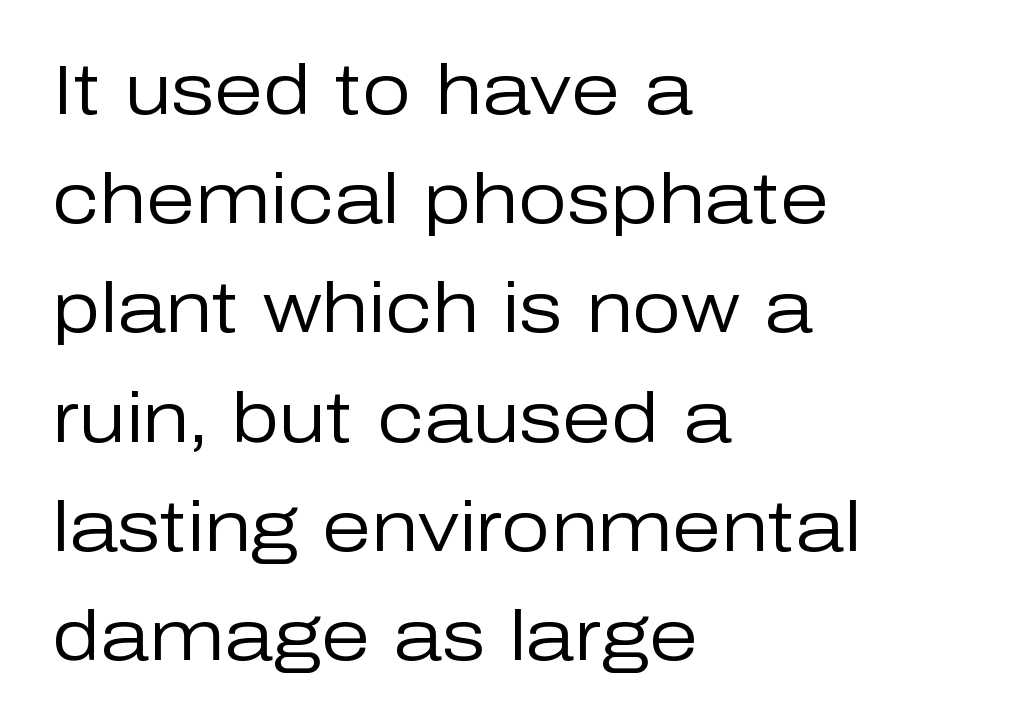
{"serif": "no", "italic": "no", "bold": "no", "weight": "regular", "width": "normal", "stroke_contrast": "low", "x_height": "medium", "monospaced": "no", "underline": "no", "align": "left", "line_spacing": "normal", "line_spacing_ratio": 1.56, "letter_spacing": "normal", "letter_spacing_em": 0.0, "glyph_px": 70}
